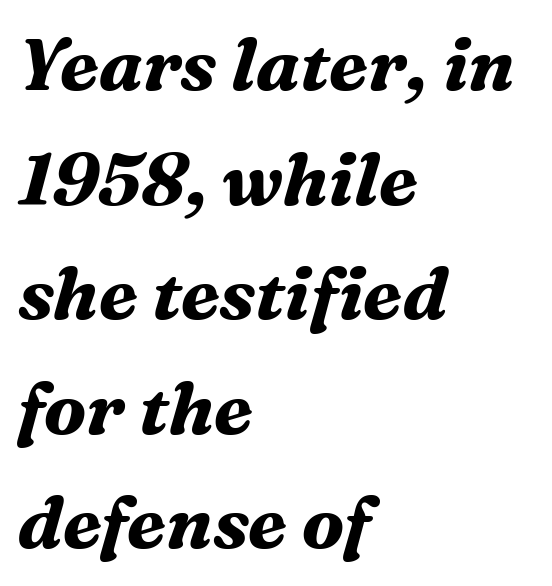
Q: Is the text bold? A: Yes.
Q: Is the text italic (slanted)? A: Yes, it leans right by about 16 degrees.
Q: Is the typeface a serif or a sans-serif typeface? A: Serif.
Q: Is the text underlined? A: No.
Q: How is the paragraph aligned? A: Left-aligned.
Q: Is the spacing between letters normal or unusually wide? A: Normal.
Q: Is the spacing between lines tight, normal or loose? A: Normal.
Q: Width (condensed, normal, or wide)? A: Normal.
Q: Stroke contrast? A: Medium.
Q: x-height? A: Medium.
Q: Monospaced? A: No.
